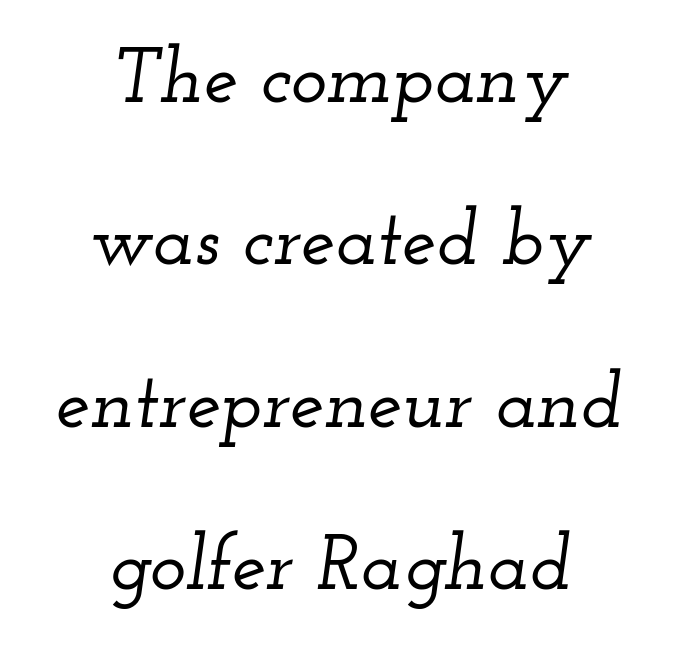
The image shows 77 px wide serif type, italic (leaning right); set centered, loose line spacing (2.11x), normal letter spacing, not underlined; low stroke contrast and a small x-height.
